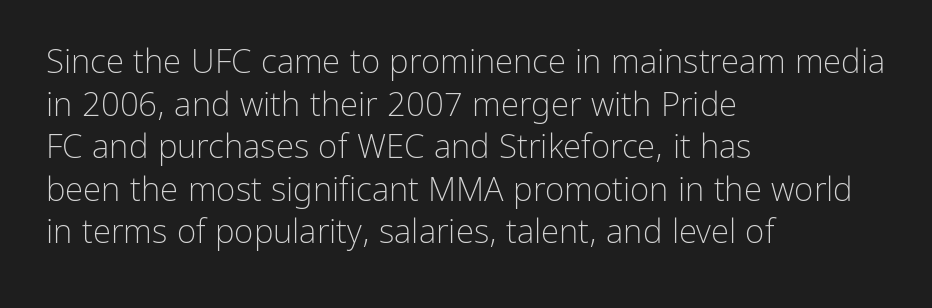
This is not heavy type; no bold has been used. No extra tracking has been applied to these lines. Lines of text with bare space underneath. The letters stand upright; this is a roman face. The paragraph shown leans on its left margin. Does the type have serifs? No, each stem ends abruptly.
